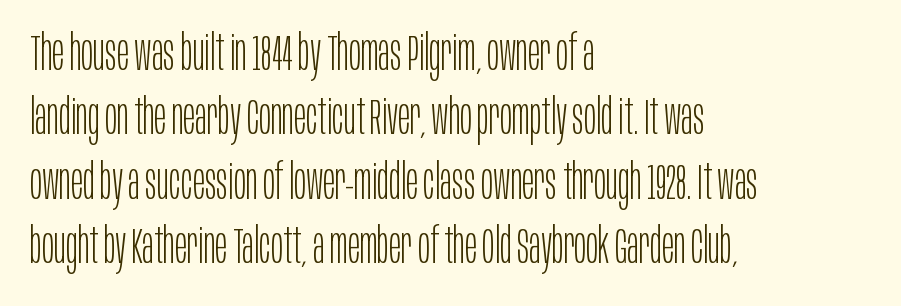
The image shows 50 px light, condensed sans-serif type, upright; set left-aligned, normal line spacing (1.29x), normal letter spacing, not underlined; low stroke contrast and a large x-height.
